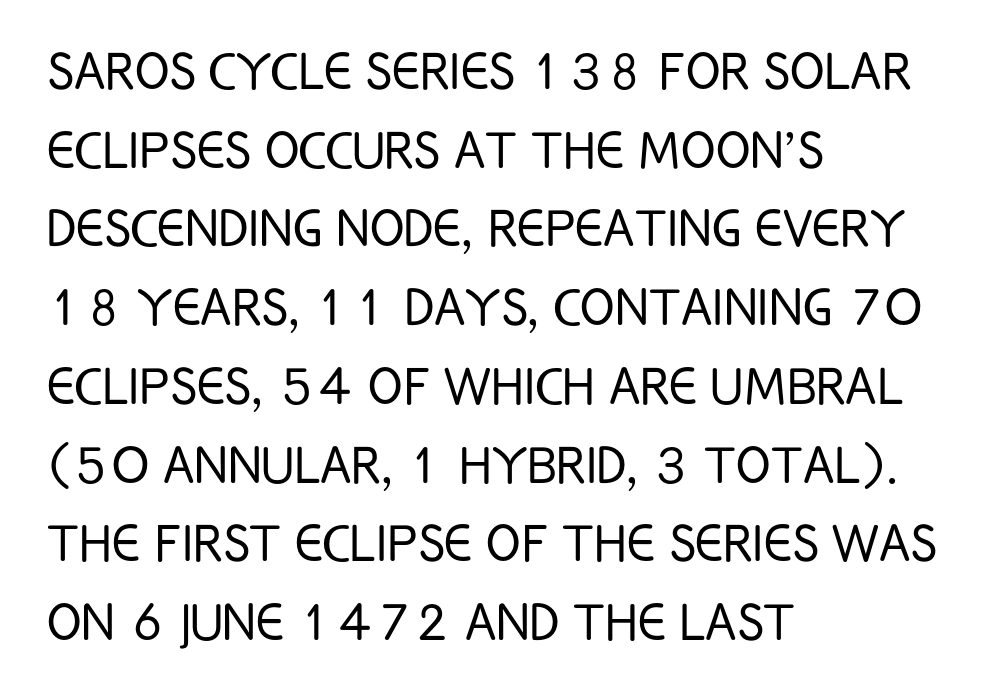
Q: Is the text bold? A: No.
Q: Is the text italic (slanted)? A: No, it is upright.
Q: Is the typeface a serif or a sans-serif typeface? A: Sans-serif.
Q: Is the text underlined? A: No.
Q: How is the paragraph aligned? A: Left-aligned.
Q: Is the spacing between letters normal or unusually wide? A: Normal.
Q: Width (condensed, normal, or wide)? A: Condensed.
Q: Stroke contrast? A: Low.
Q: x-height? A: Large.
Q: Monospaced? A: No.
